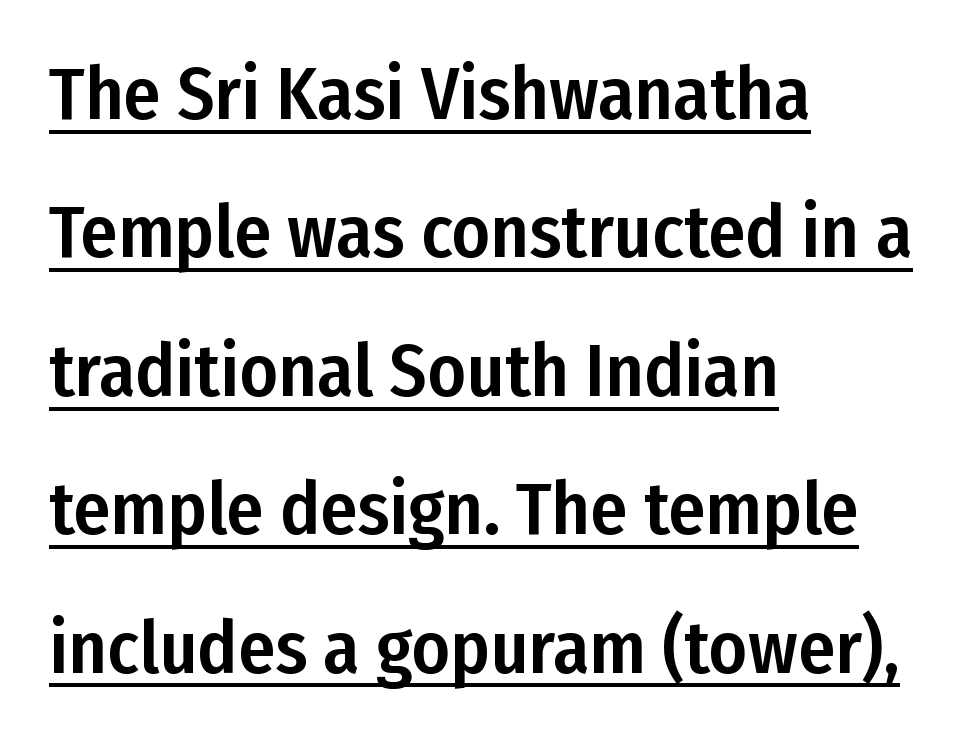
It's the straight-up-and-down kind of type. The rendering uses natural spacing where letterforms have individual widths. Does the type have serifs? No, each stem ends abruptly. Characters follow at the spacing the type designer built in. The lines in this sample share a left origin and differ only in where they stop. Decoration check: the copy is underlined.
